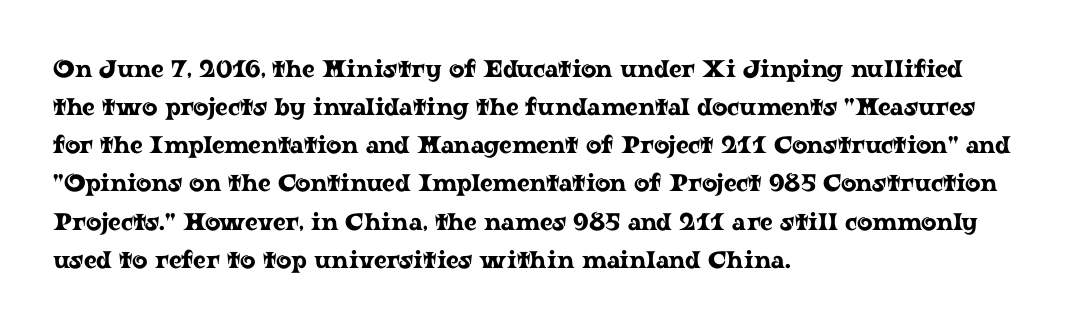
The image shows 24 px text type, upright; set left-aligned, normal line spacing (1.59x), normal letter spacing, not underlined.
